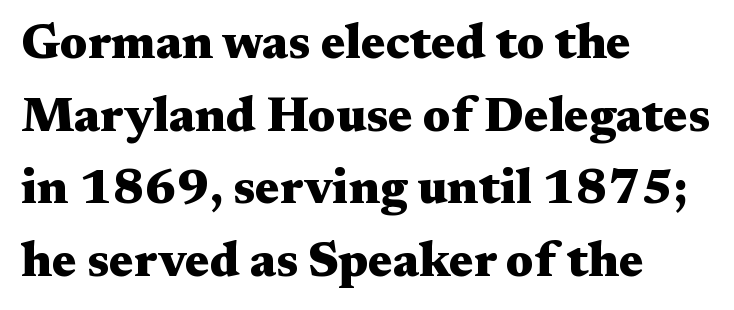
The image shows 49 px heavy, wide serif type, upright; set left-aligned, normal line spacing (1.48x), normal letter spacing, not underlined; medium stroke contrast and a medium x-height.
